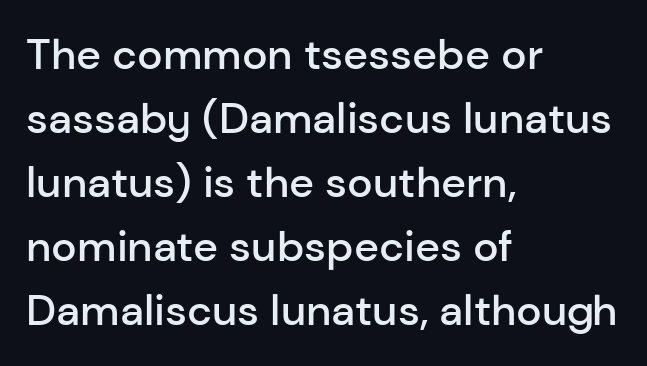
Q: Is the text bold? A: Semi-bold.
Q: Is the text italic (slanted)? A: No, it is upright.
Q: Is the typeface a serif or a sans-serif typeface? A: Sans-serif.
Q: Is the text underlined? A: No.
Q: How is the paragraph aligned? A: Left-aligned.
Q: Is the spacing between letters normal or unusually wide? A: Normal.
Q: Is the spacing between lines tight, normal or loose? A: Normal.
Q: Width (condensed, normal, or wide)? A: Normal.
Q: Stroke contrast? A: Low.
Q: x-height? A: Medium.
Q: Monospaced? A: No.
